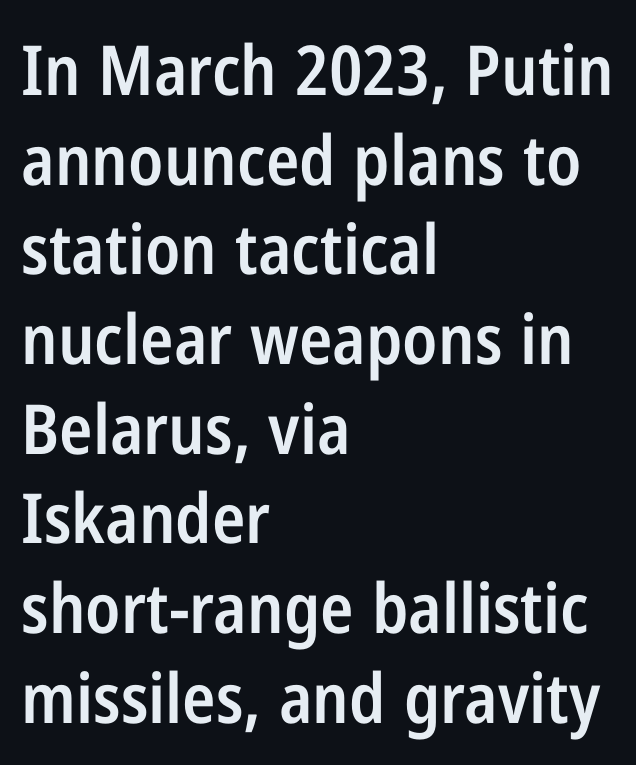
Compared with typical body copy, the letter spacing here is the same. Check where the strokes stop: nothing finishes them off — pure sans. Think of a printed novel: that variable character pitch is what you see here. In CSS terms this would be text-align: left.
